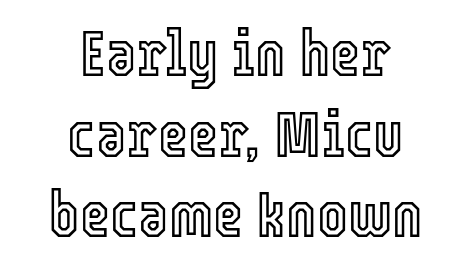
{"italic": "no", "width": "condensed", "x_height": "medium", "monospaced": "no", "underline": "no", "align": "center", "line_spacing_ratio": 1.24, "letter_spacing": "normal", "letter_spacing_em": 0.0, "glyph_px": 65}
